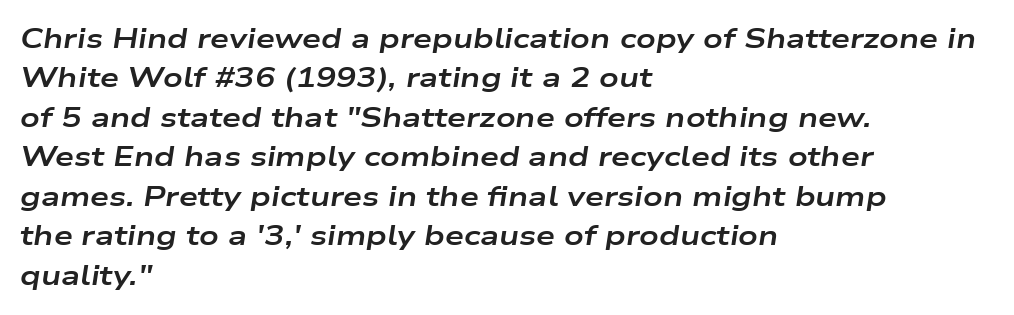
Q: Is the text bold? A: Yes.
Q: Is the text italic (slanted)? A: Yes, it leans right by about 9 degrees.
Q: Is the text underlined? A: No.
Q: How is the paragraph aligned? A: Left-aligned.
Q: Is the spacing between letters normal or unusually wide? A: Normal.
Q: Is the spacing between lines tight, normal or loose? A: Normal.
